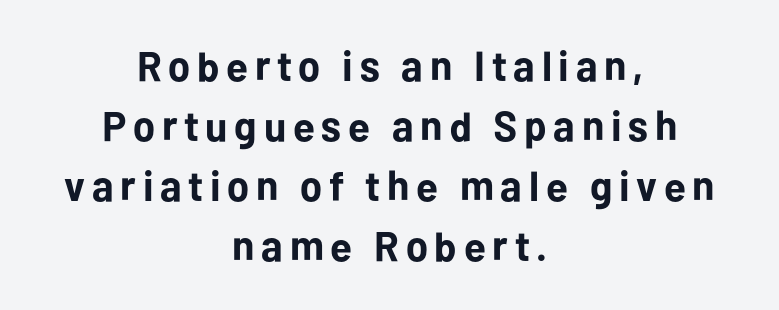
These words are printed bold, with thick strokes throughout. Is this a fixed-width face? No — the glyphs have proportional, varying widths. Font category for this specimen: sans-serif. Italic: no, the glyphs are upright roman. The space beneath each line is pristine and unruled.
